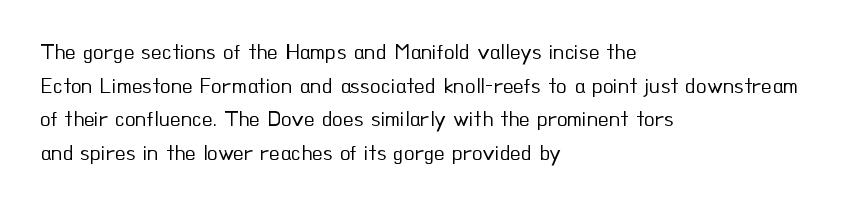
{"italic": "no", "bold": "no", "underline": "no", "align": "left", "line_spacing": "normal", "line_spacing_ratio": 1.53, "letter_spacing": "normal", "letter_spacing_em": 0.0, "glyph_px": 22}
